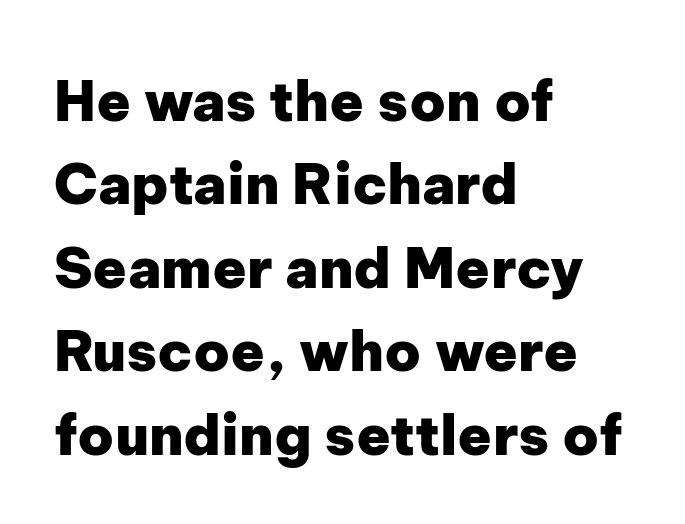
Classification — sans serif. This rendering leaves character spacing at its baseline value. Nope, not italic — everything's standing straight. Line starts are locked; line ends wander. Glance below the letters and you will spot only blank space. Does the leading feel generous? No, just average.
